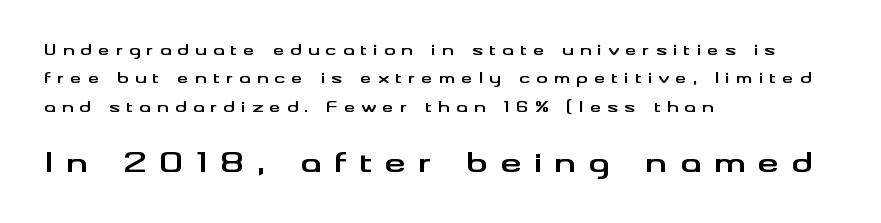
Rendered with straight, roman letterforms. The rendering inserts visible extra space after every character. Leading: increased. Check under the words: just untouched page. The compositor pushed each line to the left boundary.
